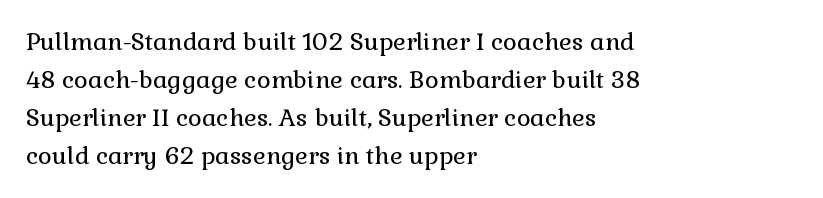
Caption: standard tracking, unaltered. How would I describe the line gaps? Plain and ordinary. Notice how the stems are strictly vertical — no italics here. The typeface has the unassuming heft of standard copy or less. The lines are quadded left.
